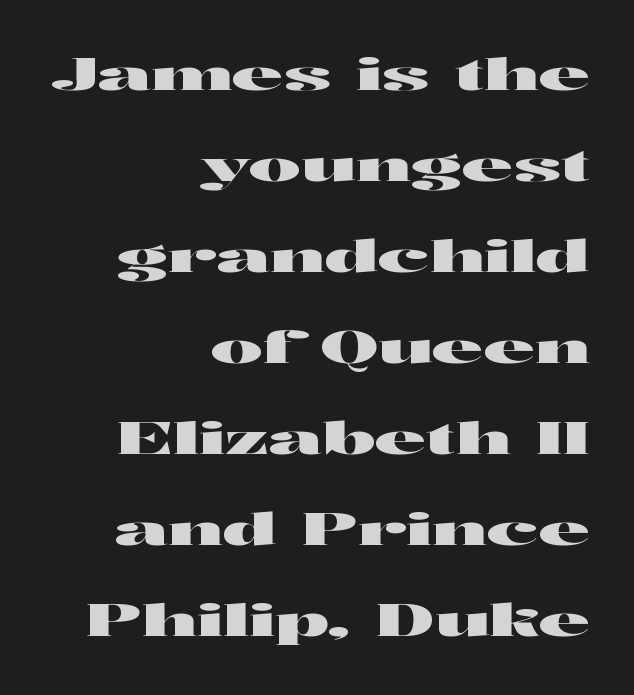
Observe the absence of serifs on each vertical stroke in this sample. Decoration check: the copy has no underline. The rendering uses natural spacing where letterforms have individual widths. Typeset ragged left — the right edge is the straight one. How would I describe the line gaps? Wide and relaxed.
